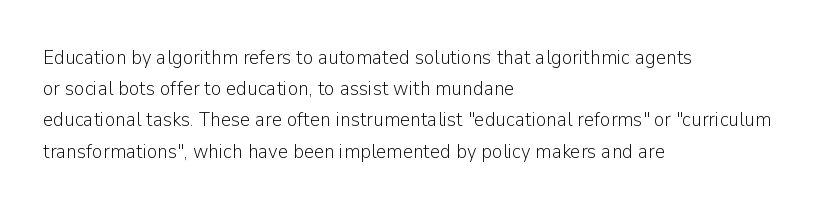
Between one letter and the next there's only the usual sliver of space. Letters rest on an invisible, unmarked baseline. Does the copy run flush right? No — it runs flush left. Nothing heavy about these letters — not bold at all.
